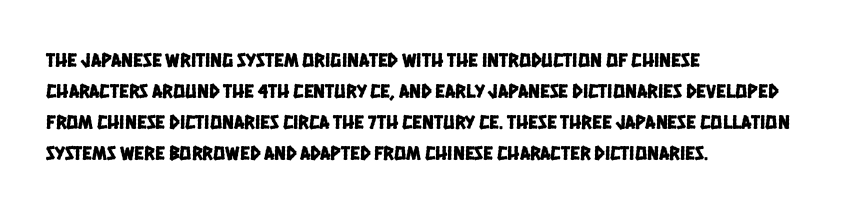
The image shows 20 px text type; set left-aligned, normal line spacing (1.55x), normal letter spacing, not underlined.
